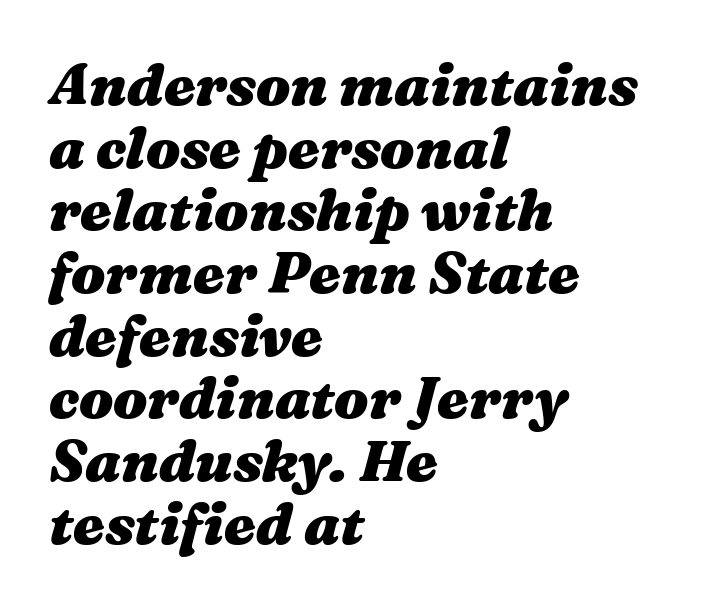
The image shows 57 px heavy, wide type, italic (leaning right); set left-aligned, tight line spacing (1.1x), normal letter spacing, not underlined; medium stroke contrast and a medium x-height.
